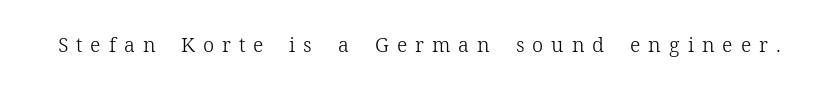
{"italic": "no", "bold": "no", "underline": "no", "letter_spacing": "wide", "letter_spacing_em": 0.4, "glyph_px": 20}
